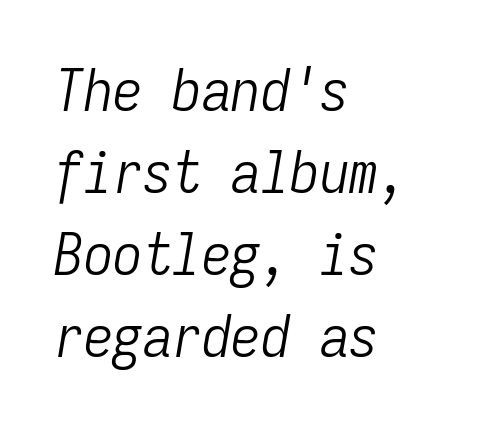
The image shows 59 px light, condensed type, italic (leaning right), monospaced; set left-aligned, normal line spacing (1.39x), normal letter spacing, not underlined; low stroke contrast and a medium x-height.
